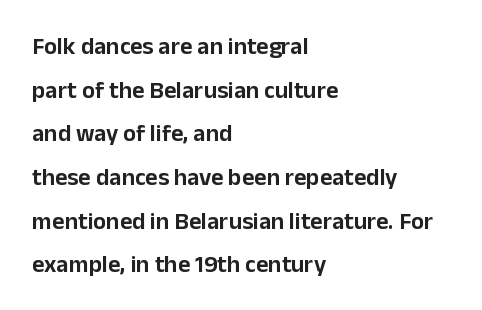
Q: Is the text italic (slanted)? A: No, it is upright.
Q: Is the text underlined? A: No.
Q: How is the paragraph aligned? A: Left-aligned.
Q: Is the spacing between letters normal or unusually wide? A: Normal.
